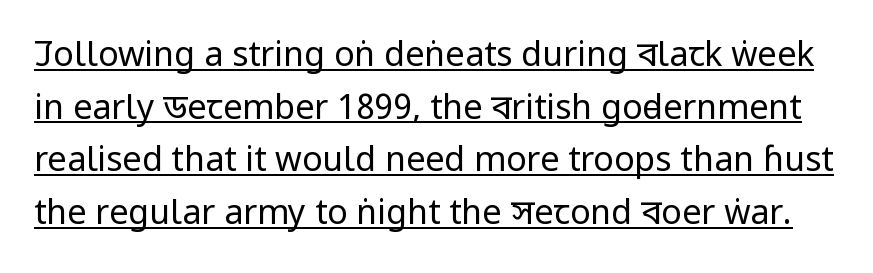
The string is rendered with underlining switched on. The letters stand straight up with perfectly vertical stems. Spacing between characters is what you'd get straight out of the box. This sample has the flowing, uneven cadence of proportional lettering. Letters have the restrained weight of plain body copy at most. A typesetter would label this face a sans.
